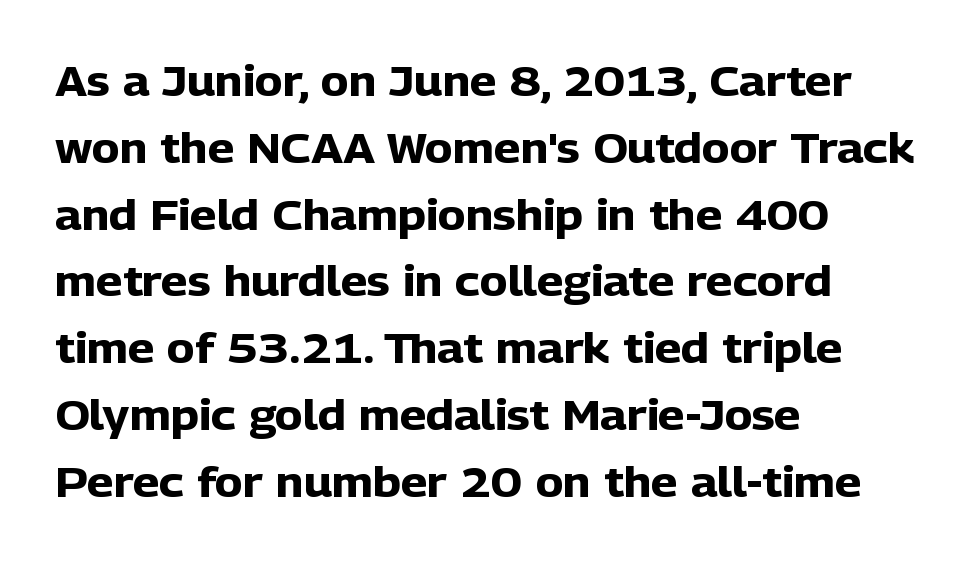
The image shows 42 px heavy sans-serif type, upright; set left-aligned, normal line spacing (1.59x), normal letter spacing, not underlined; low stroke contrast and a medium x-height.
